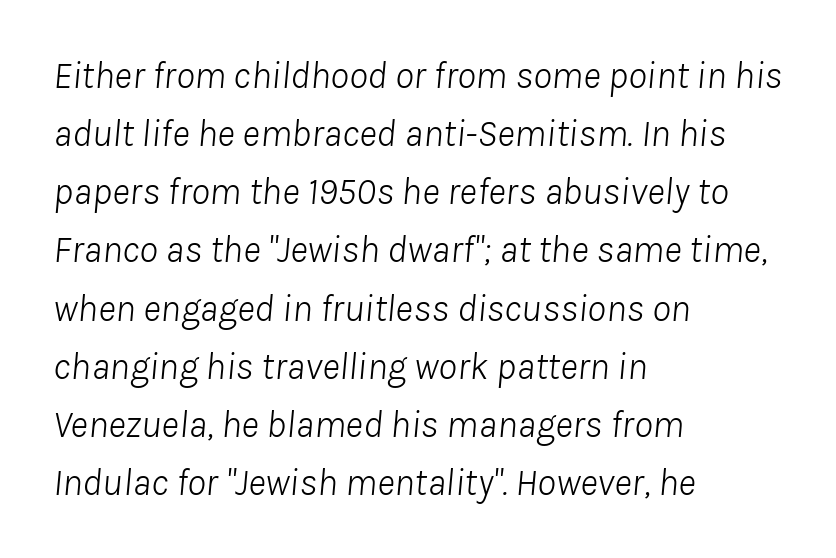
The image shows 38 px light type, italic (leaning right); set left-aligned, normal line spacing (1.53x), normal letter spacing, not underlined; low stroke contrast and a medium x-height.
